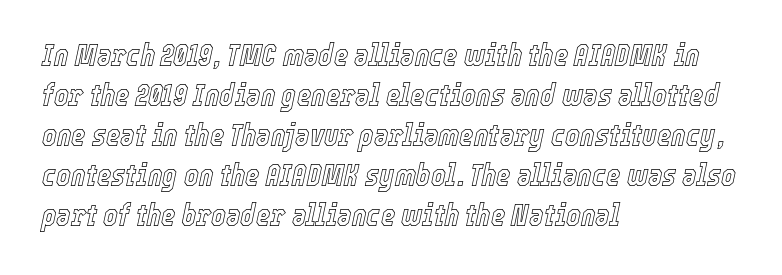
Line starts are locked; line ends wander. The rendering uses a moderate line-height, typical for paragraphs. The glyphs look as if they've been sheared to an angle. Spacing between characters is what you'd get straight out of the box. Glance below the letters and you will spot only blank space.
